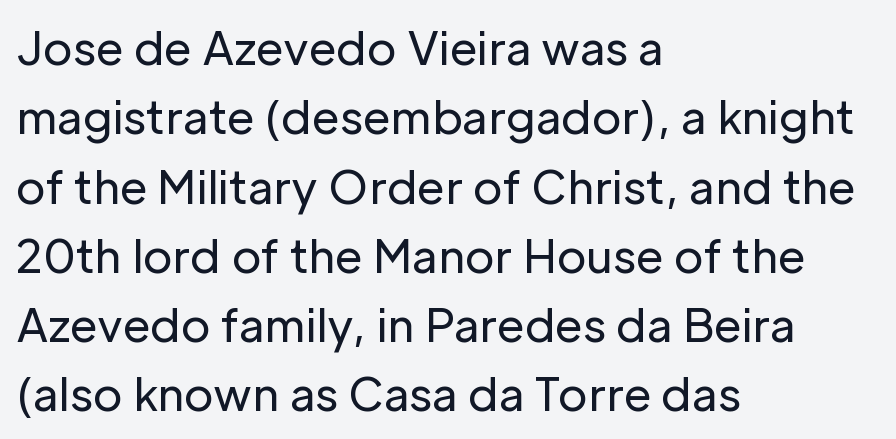
The image shows 45 px regular-weight sans-serif type, upright; set left-aligned, normal line spacing (1.54x), normal letter spacing, not underlined; low stroke contrast and a medium x-height.
